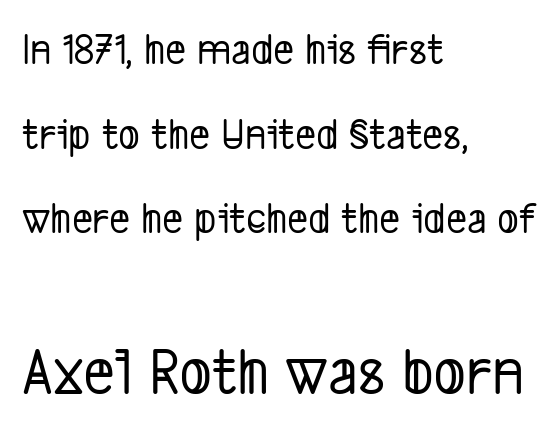
Q: Is the typeface a serif or a sans-serif typeface? A: Sans-serif.
Q: Is the text underlined? A: No.
Q: How is the paragraph aligned? A: Left-aligned.
Q: Is the spacing between letters normal or unusually wide? A: Normal.
Q: Which block of text is set in a larger size, the first (top) or the second (bottom)? A: The second (bottom) one.
Q: Width (condensed, normal, or wide)? A: Condensed.
Q: Stroke contrast? A: Low.
Q: x-height? A: Medium.
Q: Monospaced? A: No.
